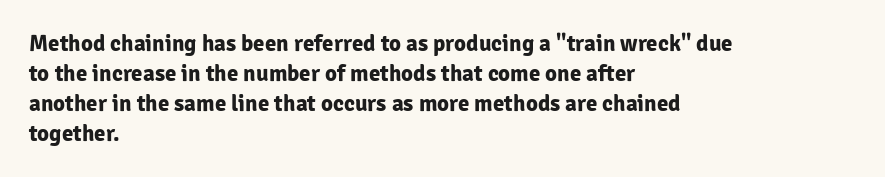
Q: Is the text bold? A: Yes.
Q: Is the text italic (slanted)? A: No, it is upright.
Q: Is the text underlined? A: No.
Q: How is the paragraph aligned? A: Left-aligned.
Q: Is the spacing between letters normal or unusually wide? A: Normal.
Q: Is the spacing between lines tight, normal or loose? A: Normal.
